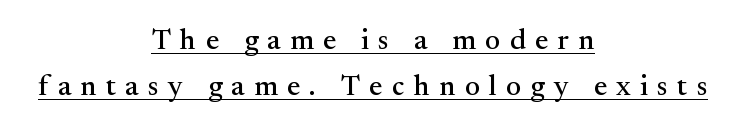
The image shows 29 px serif type, upright; set centered, normal line spacing (1.58x), unusually wide letter spacing (+0.32 em), underlined; medium stroke contrast and a small x-height.
